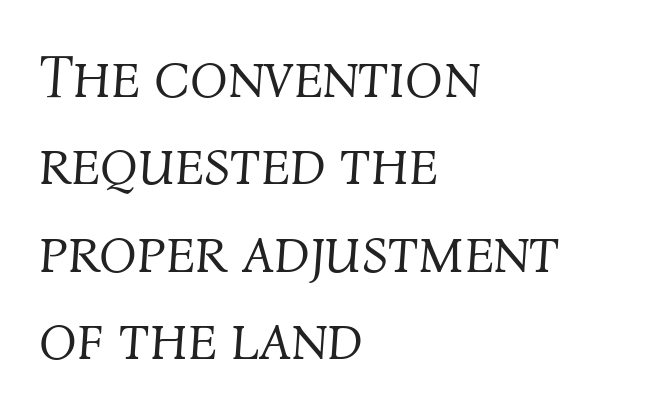
Line beginnings align vertically; line endings do not. Think of a printed novel: that variable character pitch is what you see here. The typesetting does not lean heavy: it is not bold. Check under the words: just untouched page. This rendering leaves character spacing at its baseline value. If you measured baseline to baseline, you'd find a middling distance.
